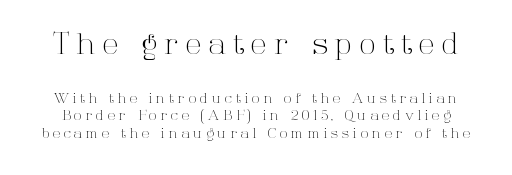
Q: Is the text bold? A: No.
Q: Is the text italic (slanted)? A: No, it is upright.
Q: Is the typeface a serif or a sans-serif typeface? A: Serif.
Q: Is the text underlined? A: No.
Q: Is the spacing between letters normal or unusually wide? A: Unusually wide.
Q: Is the spacing between lines tight, normal or loose? A: Normal.
Q: Which block of text is set in a larger size, the first (top) or the second (bottom)? A: The first (top) one.
Q: Width (condensed, normal, or wide)? A: Normal.
Q: Stroke contrast? A: High.
Q: x-height? A: Medium.
Q: Monospaced? A: No.
